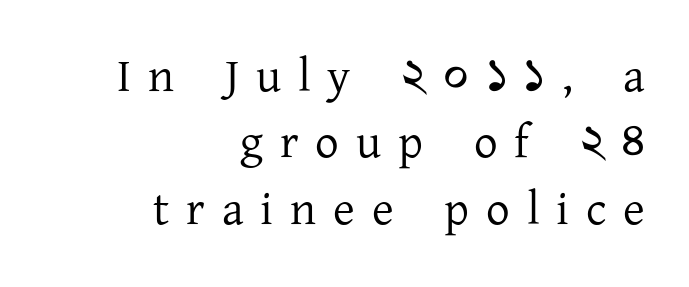
Weight: not bold — regular or lighter. Letters rest on an invisible, unmarked baseline. The rag falls on the left side of this text block. The face used here is proportionally spaced, like ordinary book or web type. This is serif lettering, the kind often seen in printed books.
